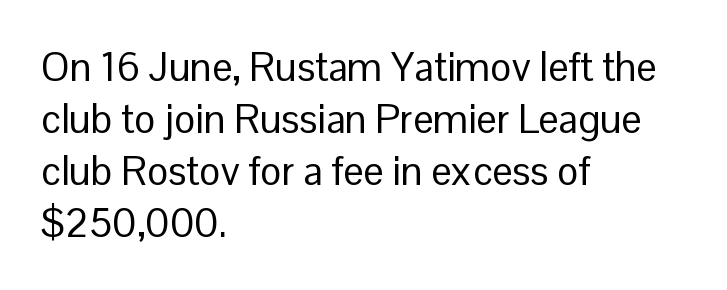
The image shows 40 px regular-weight sans-serif type, upright; set left-aligned, normal line spacing (1.3x), normal letter spacing, not underlined; low stroke contrast and a medium x-height.
